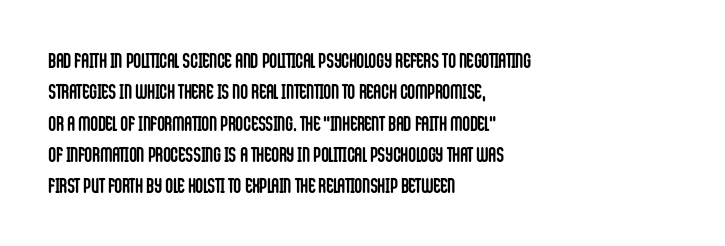
The image shows 21 px bold type, upright; set left-aligned, normal line spacing (1.49x), normal letter spacing, not underlined.
